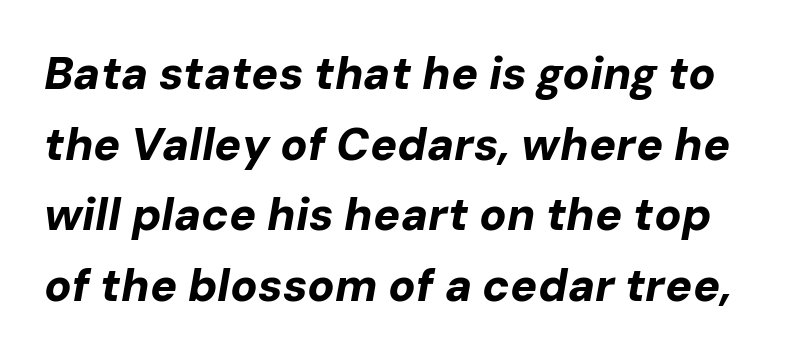
Rendered with sloped, italic letterforms. As a designer I'd log this as weight 700, bold. Just letters on the line, the space beneath them empty. The gaps between neighbouring characters are ordinary and unremarkable. Varying glyph widths throughout — classic text-font behaviour. In terms of leading, this rendering sits right in the middle.
